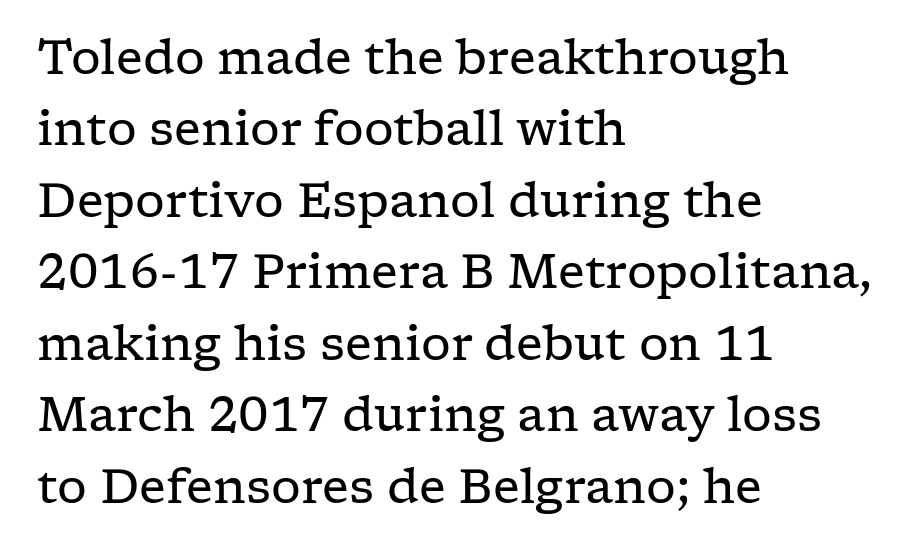
The image shows 47 px regular-weight, wide serif type, upright; set left-aligned, normal line spacing (1.52x), normal letter spacing, not underlined; low stroke contrast and a medium x-height.
